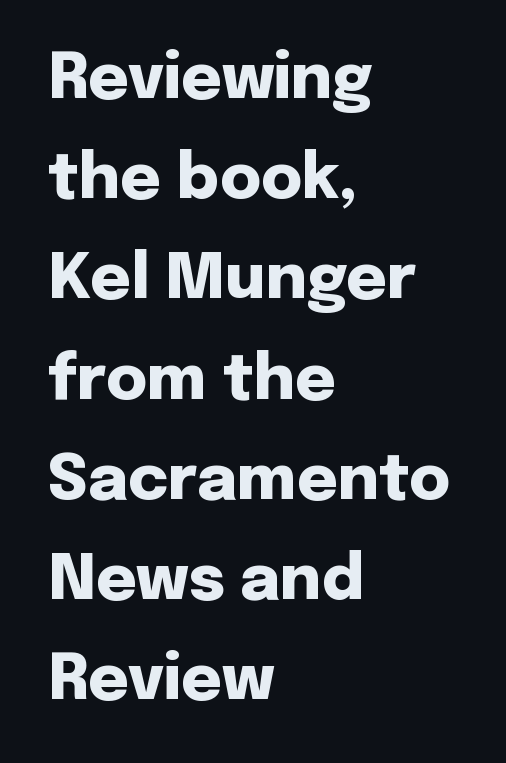
{"serif": "no", "italic": "no", "bold": "yes", "weight": "heavy", "width": "normal", "stroke_contrast": "low", "x_height": "medium", "monospaced": "no", "underline": "no", "align": "left", "line_spacing": "normal", "line_spacing_ratio": 1.59, "letter_spacing": "normal", "letter_spacing_em": 0.0, "glyph_px": 63}
